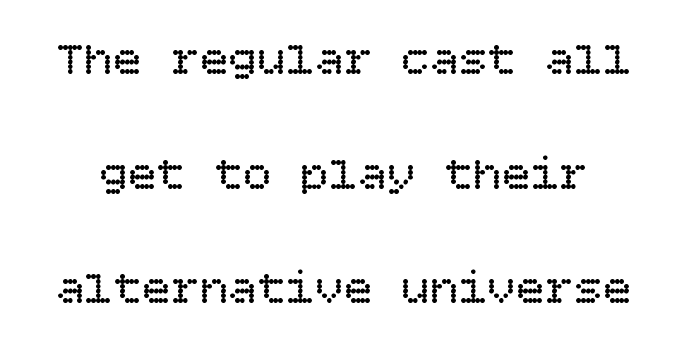
The image shows 48 px regular-weight type, upright; set loose line spacing (2.39x), normal letter spacing, not underlined; low stroke contrast and a large x-height.
